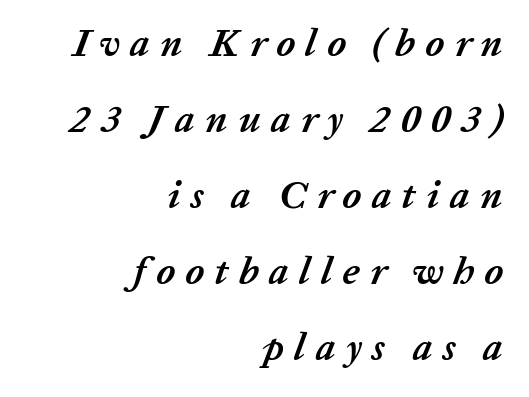
{"italic": "yes", "lean": "right", "slant_degrees": 20, "bold": "yes", "weight": "semibold", "width": "normal", "stroke_contrast": "low", "x_height": "medium", "monospaced": "no", "underline": "no", "align": "right", "line_spacing": "loose", "line_spacing_ratio": 1.95, "letter_spacing": "wide", "letter_spacing_em": 0.26, "glyph_px": 39}
